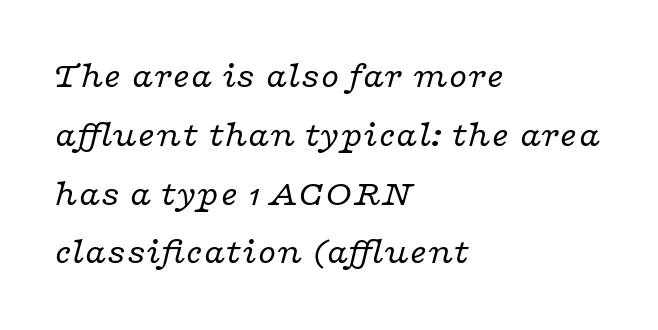
The image shows 37 px regular-weight, wide serif type, italic (leaning right); set left-aligned, normal line spacing (1.59x), normal letter spacing, not underlined; low stroke contrast and a medium x-height.
